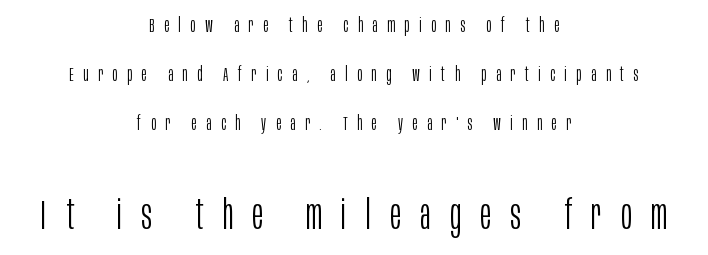
Q: Is the text bold? A: No.
Q: Is the text italic (slanted)? A: No, it is upright.
Q: Is the typeface a serif or a sans-serif typeface? A: Sans-serif.
Q: Is the text underlined? A: No.
Q: How is the paragraph aligned? A: Centered.
Q: Is the spacing between letters normal or unusually wide? A: Unusually wide.
Q: Is the spacing between lines tight, normal or loose? A: Loose.
Q: Which block of text is set in a larger size, the first (top) or the second (bottom)? A: The second (bottom) one.
Q: Width (condensed, normal, or wide)? A: Condensed.
Q: Stroke contrast? A: Low.
Q: x-height? A: Large.
Q: Monospaced? A: No.
